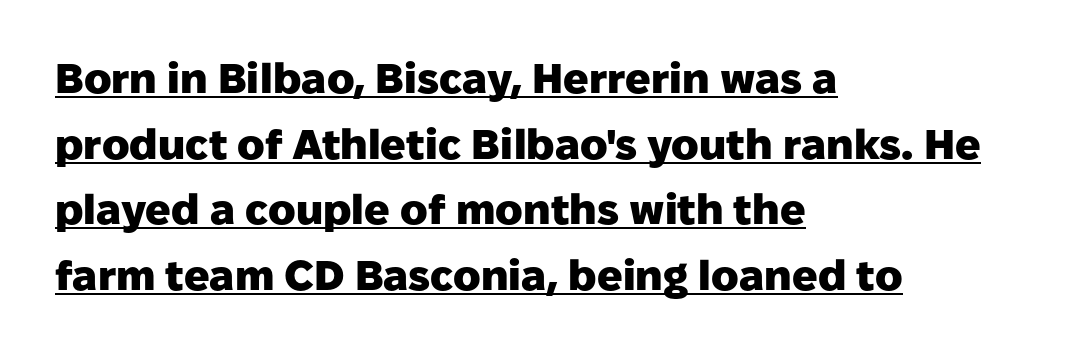
A full-strength bold gives these letters their thick strokes. Which margin do the lines hug? The left one — the right edge is uneven. Do the letters lean? They stand straight. The passage shown is typeset with a sans-serif family. A rule runs beneath these lines of type.
